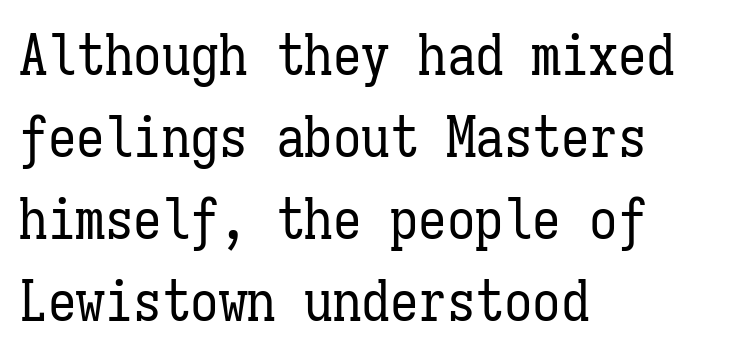
{"italic": "no", "bold": "no", "weight": "regular", "width": "condensed", "stroke_contrast": "low", "x_height": "medium", "monospaced": "yes", "underline": "no", "align": "left", "line_spacing": "normal", "line_spacing_ratio": 1.44, "letter_spacing": "normal", "letter_spacing_em": 0.0, "glyph_px": 57}
